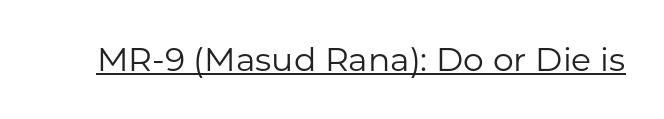
The image shows 33 px regular-weight sans-serif type, upright; set normal letter spacing, underlined; low stroke contrast and a medium x-height.
